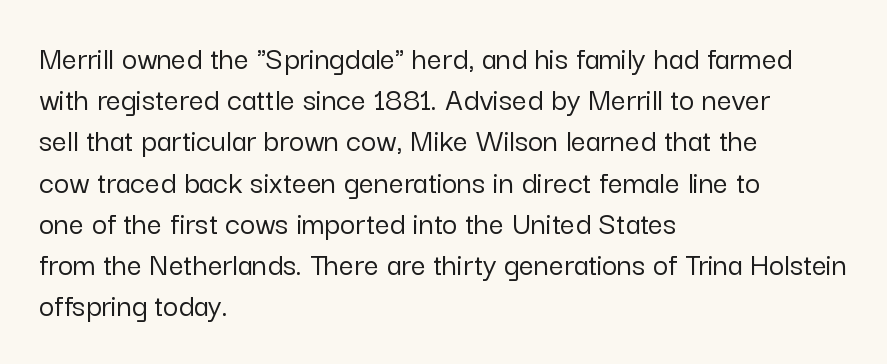
The image shows 33 px sans-serif type, upright; set left-aligned, normal line spacing (1.25x), normal letter spacing, not underlined; low stroke contrast and a medium x-height.
